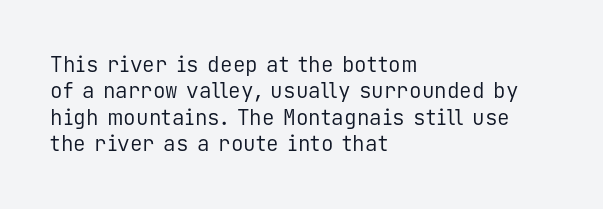
The rendering uses a moderate line-height, typical for paragraphs. Only glyphs here, with clear space below each row. The passage is arranged the way most books set body copy — flush left. Spacing between characters is what you'd get straight out of the box.
